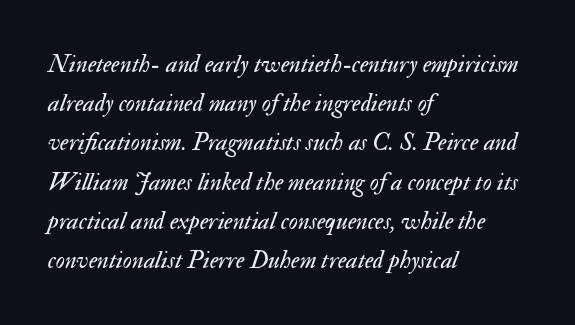
Summary of vertical rhythm: regular, with standard interline spacing. Vertical stems look standard width or narrower in stroke. A typesetter would mark this as italic. The horizontal fit of the characters is conventional and even.
